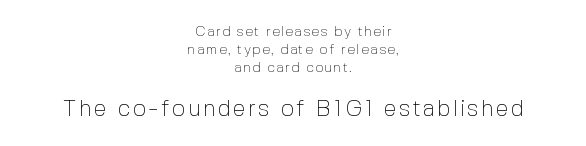
The glyphs are unaccompanied by any horizontal stroke below them. No letter is thick-stroked: the sample isn't bold. Characters remain perfectly vertical along every line. The lines sit at an ordinary, default distance from one another. The whitespace from short lines is split evenly between both sides. The later block is typeset at a bigger size than the earlier block.
